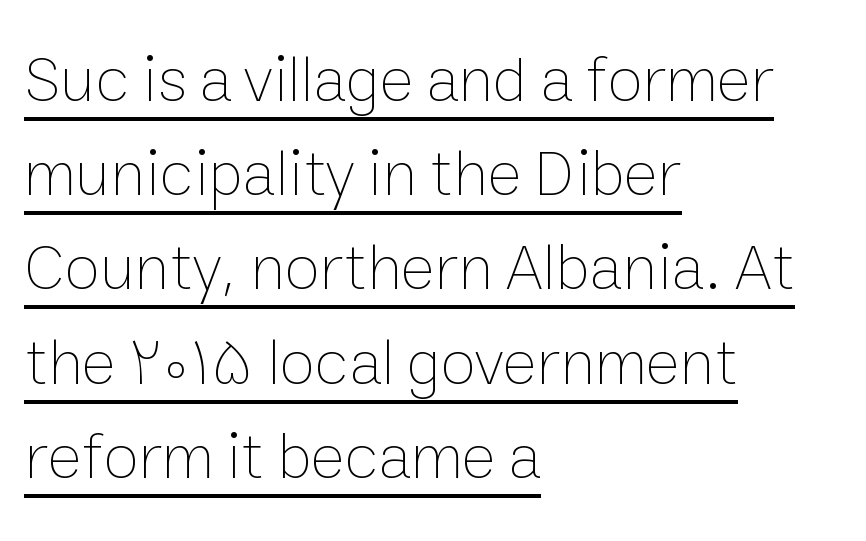
If you drew a ruler down the left edge, every line would touch it. Reading down the column, the eye jumps a familiar distance to each next line. Varying glyph widths throughout — classic text-font behaviour. This reads as an unemphasized weight, regular at the heaviest. You can see a thin bar hugging the bottom of the glyphs.
